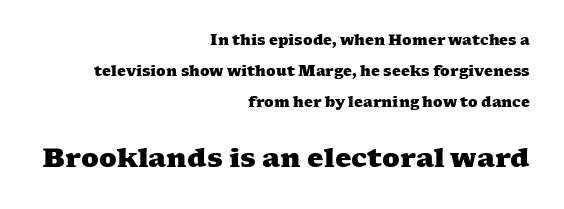
The image shows 26 px bold type; set right-aligned, loose line spacing (2.2x), normal letter spacing, not underlined; the second (bottom) block is 1.86x larger.
